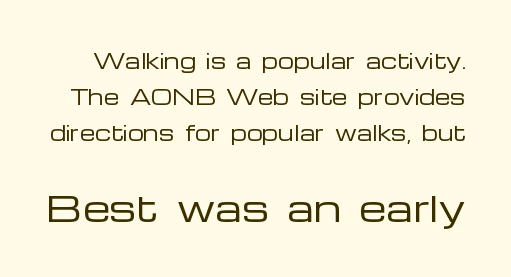
{"serif": "no", "italic": "no", "bold": "no", "weight": "regular", "width": "wide", "stroke_contrast": "low", "x_height": "medium", "monospaced": "no", "underline": "no", "line_spacing_ratio": 1.8, "letter_spacing": "normal", "letter_spacing_em": 0.0, "larger_block": "second", "size_ratio": 1.75, "glyph_px": 35}
